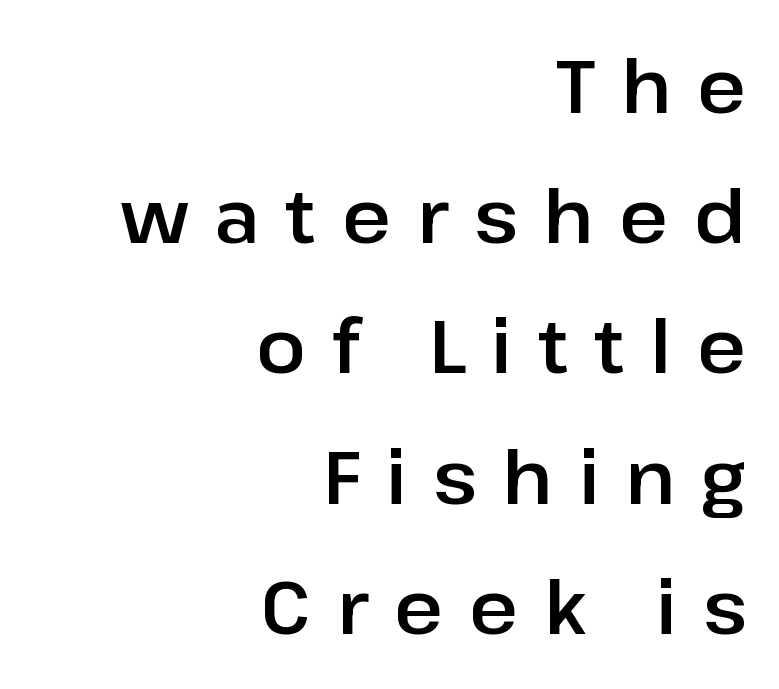
{"serif": "no", "italic": "no", "width": "normal", "stroke_contrast": "low", "x_height": "medium", "monospaced": "no", "underline": "no", "align": "right", "line_spacing_ratio": 1.76, "letter_spacing": "wide", "letter_spacing_em": 0.35, "glyph_px": 74}
